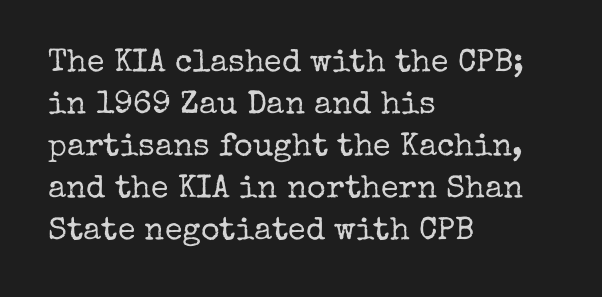
The image shows 32 px regular-weight serif type, upright; set left-aligned, normal line spacing (1.31x), normal letter spacing, not underlined; low stroke contrast and a medium x-height.
